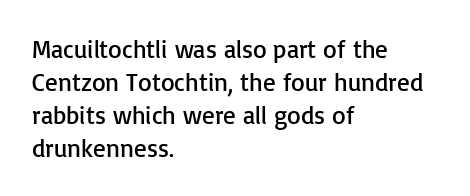
The image shows 25 px text type, upright; set left-aligned, normal line spacing (1.32x), normal letter spacing, not underlined.
